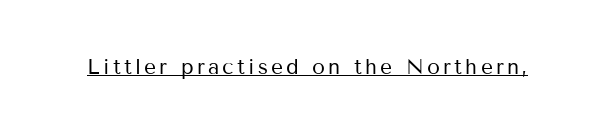
{"italic": "no", "bold": "no", "underline": "yes", "glyph_px": 21}
